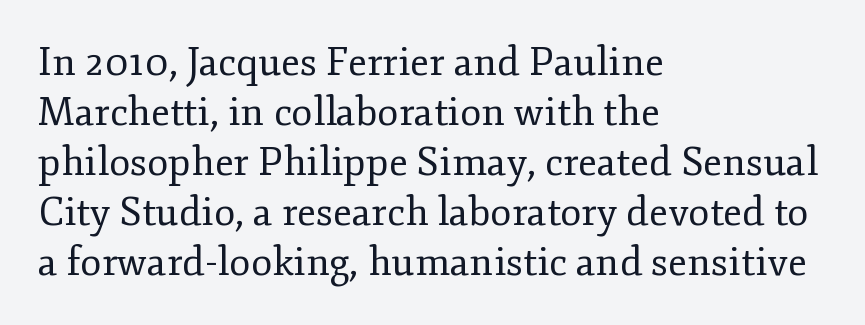
Q: Is the text bold? A: No.
Q: Is the text italic (slanted)? A: No, it is upright.
Q: Is the typeface a serif or a sans-serif typeface? A: Serif.
Q: Is the text underlined? A: No.
Q: How is the paragraph aligned? A: Left-aligned.
Q: Is the spacing between letters normal or unusually wide? A: Normal.
Q: Is the spacing between lines tight, normal or loose? A: Normal.
Q: Width (condensed, normal, or wide)? A: Normal.
Q: Stroke contrast? A: Low.
Q: x-height? A: Small.
Q: Monospaced? A: No.
